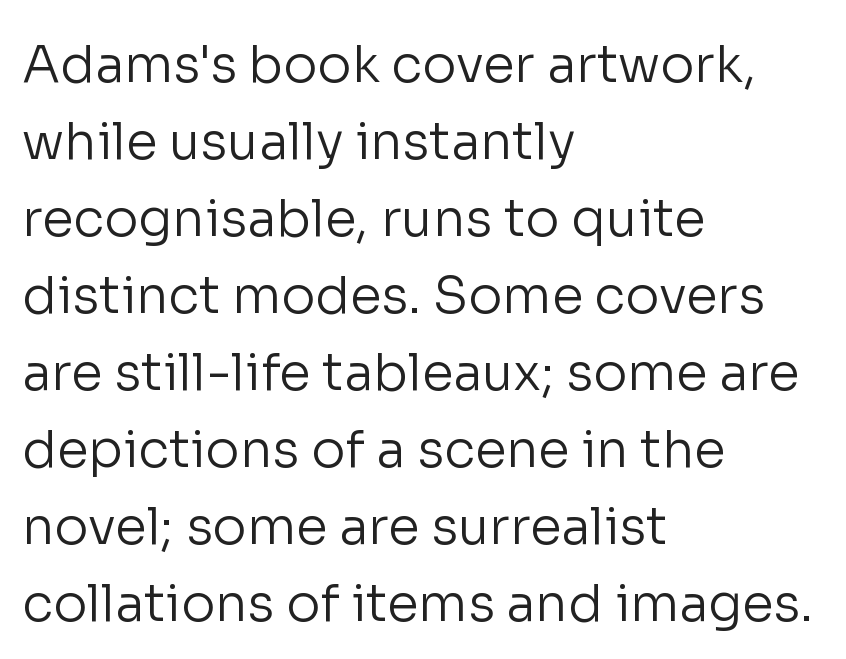
{"serif": "no", "italic": "no", "bold": "no", "weight": "regular", "width": "normal", "stroke_contrast": "low", "x_height": "medium", "monospaced": "no", "underline": "no", "align": "left", "line_spacing": "normal", "line_spacing_ratio": 1.51, "letter_spacing": "normal", "letter_spacing_em": 0.0, "glyph_px": 51}
